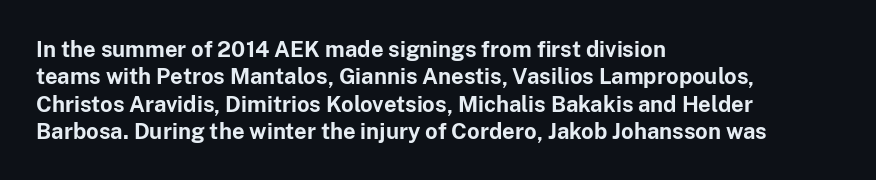
Chunky letters — that's bold for sure. Caption: standard tracking, unaltered. Descenders are the only things crossing below the line. Typeset ragged right — the left edge is the straight one. The letters stand upright; this is a roman face.
